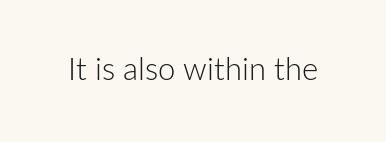
The passage shown is typeset with a sans-serif family. A roman cut, with each character standing at attention. The strip under each line holds only bare page. Caption: face not bold, strokes unweighted.
